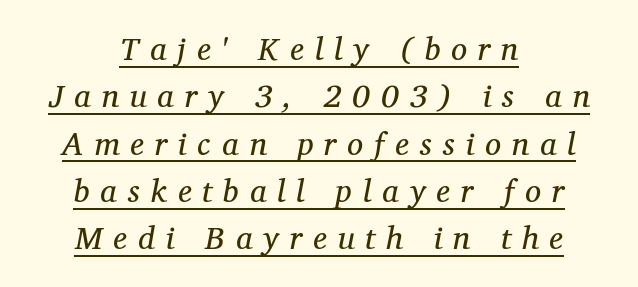
The rendering positions every line midway between the sides. In designer terms, the underline attribute is active on this setting. Regular leading. Classification — serif. Characters are canted at an angle relative to the baseline's perpendicular.
